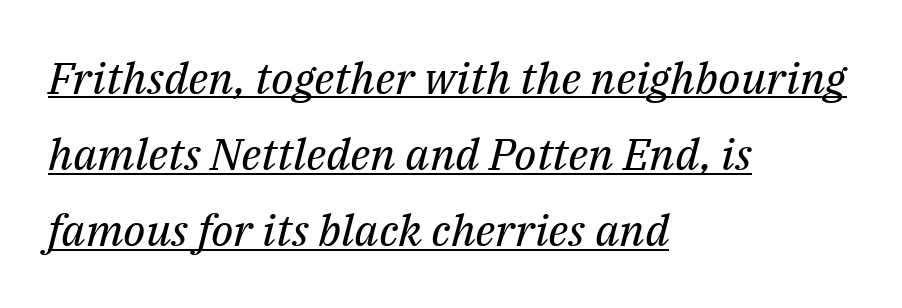
Characters follow at the spacing the type designer built in. Decoration check: the copy is underlined. A typesetter would call this proportional, since set widths differ per character. Observe the serifs anchoring each vertical stroke in this sample.
